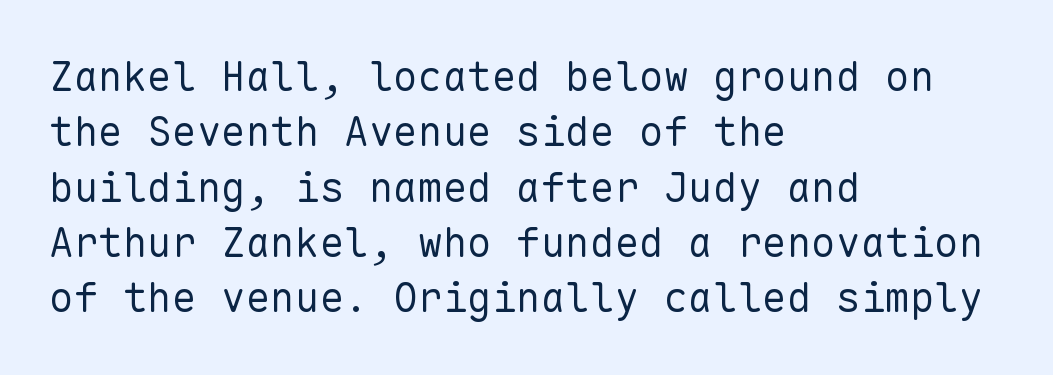
Classification — sans serif. Students, observe: this is what conventionally led text looks like. No italicization has been applied; the sample stays upright. Reading down the block, your eye returns to a fixed left position each line. Descender tails drop into unmarked territory.
